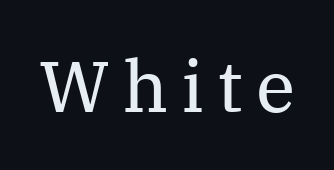
The image shows 72 px regular-weight serif type, upright; set not underlined; medium stroke contrast and a medium x-height.
